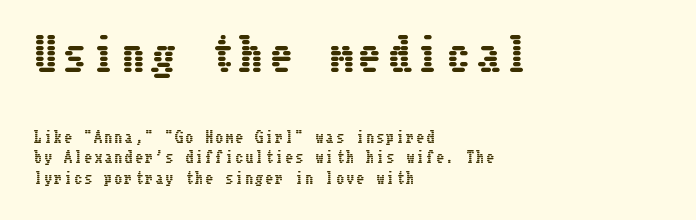
Q: Is the text italic (slanted)? A: No, it is upright.
Q: Is the text underlined? A: No.
Q: How is the paragraph aligned? A: Left-aligned.
Q: Is the spacing between lines tight, normal or loose? A: Normal.
Q: Which block of text is set in a larger size, the first (top) or the second (bottom)? A: The first (top) one.
Q: Width (condensed, normal, or wide)? A: Condensed.
Q: Stroke contrast? A: Low.
Q: x-height? A: Medium.
